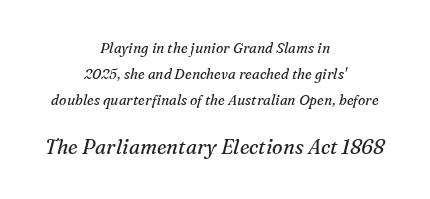
A typesetter would mark this as italic. Size hierarchy here favors the trailing block over the leading one. The passage shown is not underscored anywhere. A centered setting, common on invitations and titles, is used for this passage. The rendering keeps characters at their native spacing. Each stroke keeps to a modest, everyday thickness or less.
